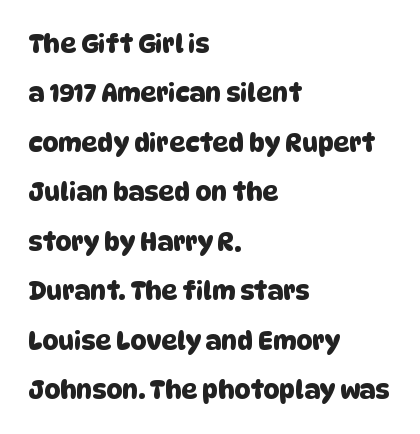
Q: Is the text underlined? A: No.
Q: How is the paragraph aligned? A: Left-aligned.
Q: Is the spacing between letters normal or unusually wide? A: Normal.
Q: Is the spacing between lines tight, normal or loose? A: Loose.
